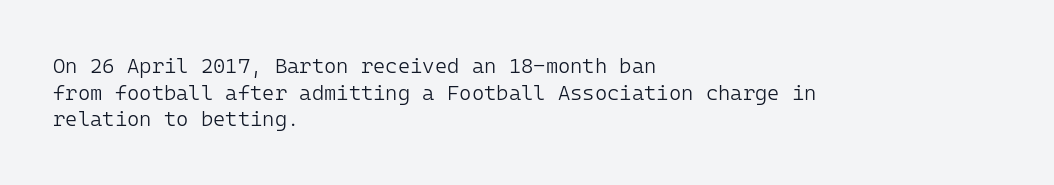
Q: Is the text bold? A: No.
Q: Is the text italic (slanted)? A: No, it is upright.
Q: Is the text underlined? A: No.
Q: How is the paragraph aligned? A: Left-aligned.
Q: Is the spacing between letters normal or unusually wide? A: Normal.
Q: Is the spacing between lines tight, normal or loose? A: Normal.
